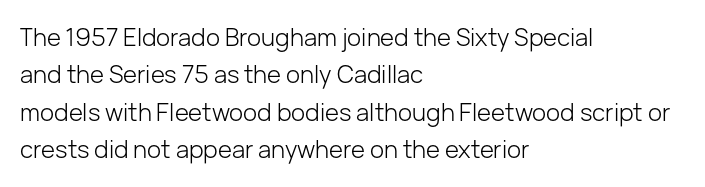
The image shows 24 px text type, upright; set left-aligned, normal line spacing (1.56x), normal letter spacing, not underlined.
